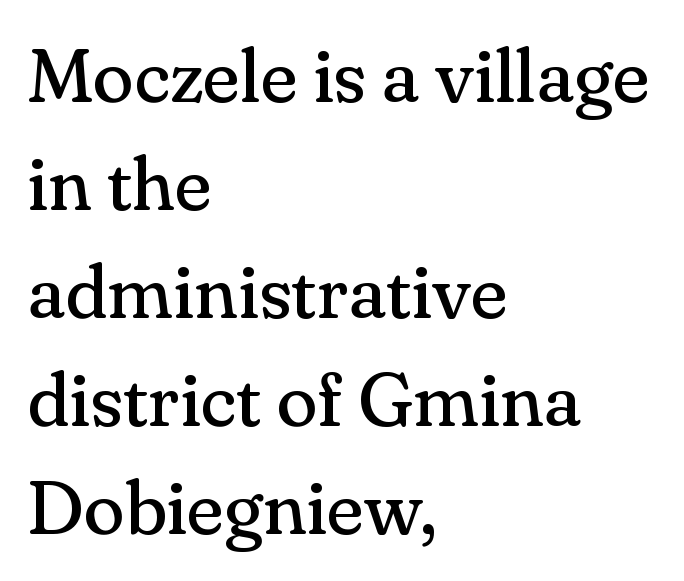
This is the regular roman posture of the typeface. Plain, unruled lines of type. A normal amount of white space separates one row of letters from the next. You can tell from the footed stems that serif type was used.
